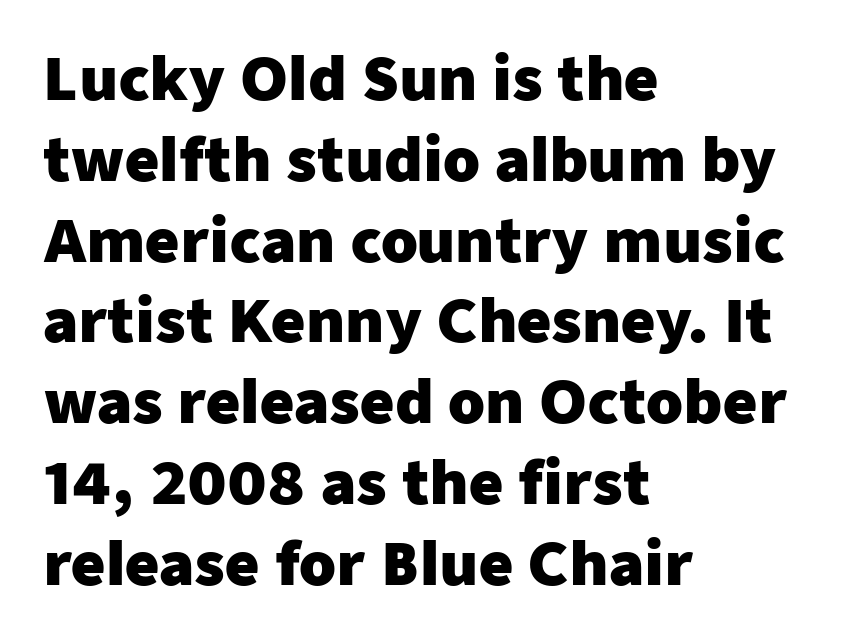
Are there feet on the stems? There aren't — it's a sans. Tracking here is standard; glyphs follow each other at the usual distance. Underline: absent. These lines are rendered in a variable-pitch font.
